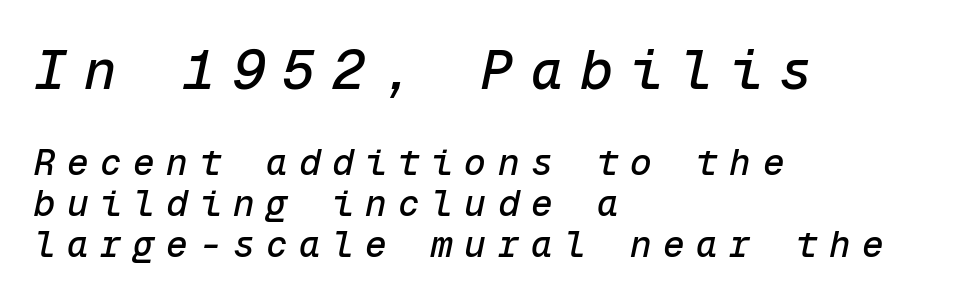
The image shows 54 px text type, italic (leaning right), monospaced; set left-aligned, tight line spacing (1.13x), unusually wide letter spacing (+0.32 em), not underlined; the first (top) block is 1.5x larger; low stroke contrast and a medium x-height.
